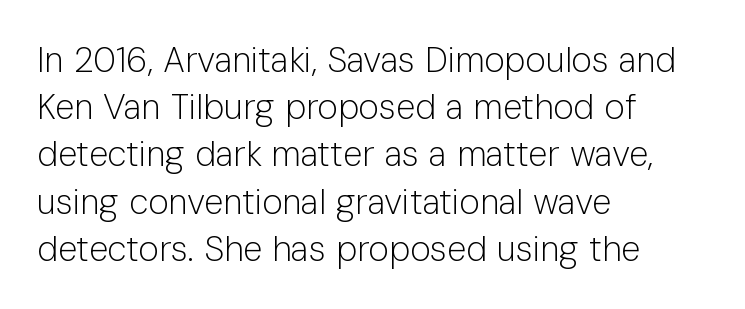
Q: Is the text bold? A: No.
Q: Is the text italic (slanted)? A: No, it is upright.
Q: Is the typeface a serif or a sans-serif typeface? A: Sans-serif.
Q: Is the text underlined? A: No.
Q: How is the paragraph aligned? A: Left-aligned.
Q: Is the spacing between letters normal or unusually wide? A: Normal.
Q: Is the spacing between lines tight, normal or loose? A: Normal.
Q: Width (condensed, normal, or wide)? A: Normal.
Q: Stroke contrast? A: Low.
Q: x-height? A: Medium.
Q: Monospaced? A: No.
